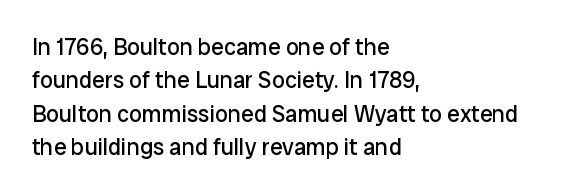
The image shows 23 px text type, upright; set left-aligned, normal line spacing (1.45x), normal letter spacing, not underlined.
